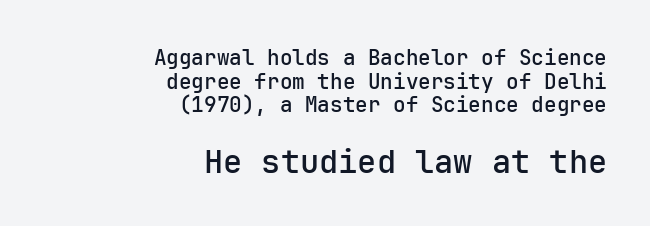
The image shows 32 px sans-serif type, upright, monospaced; set right-aligned, tight line spacing (1.13x), normal letter spacing, not underlined; the second (bottom) block is 1.52x larger; low stroke contrast and a medium x-height.
